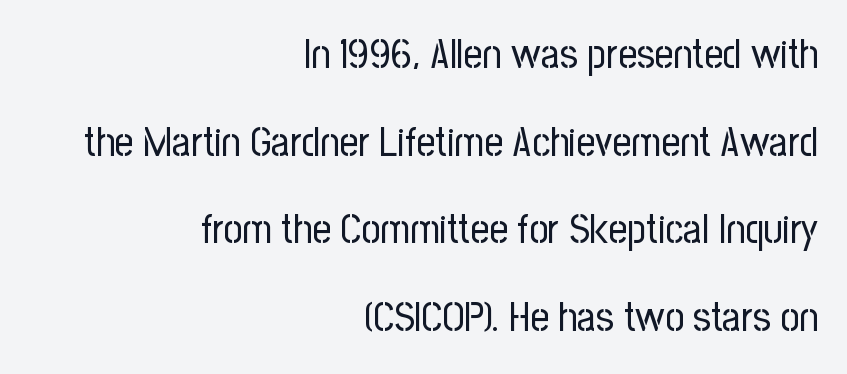
{"serif": "no", "italic": "no", "bold": "no", "weight": "regular", "width": "condensed", "stroke_contrast": "low", "x_height": "medium", "monospaced": "no", "underline": "no", "align": "right", "line_spacing": "loose", "line_spacing_ratio": 2.14, "letter_spacing": "normal", "letter_spacing_em": 0.0, "glyph_px": 41}
